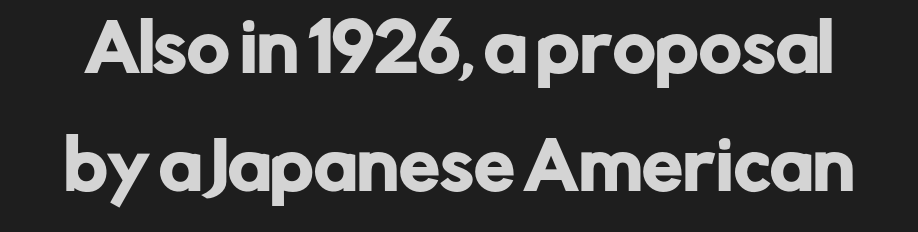
The image shows 65 px sans-serif type, upright; set line spacing 1.81x, normal letter spacing, not underlined; low stroke contrast and a medium x-height.
